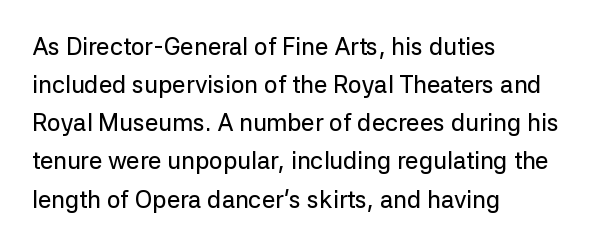
{"italic": "no", "underline": "no", "align": "left", "line_spacing": "normal", "line_spacing_ratio": 1.59, "letter_spacing": "normal", "letter_spacing_em": 0.0, "glyph_px": 24}
